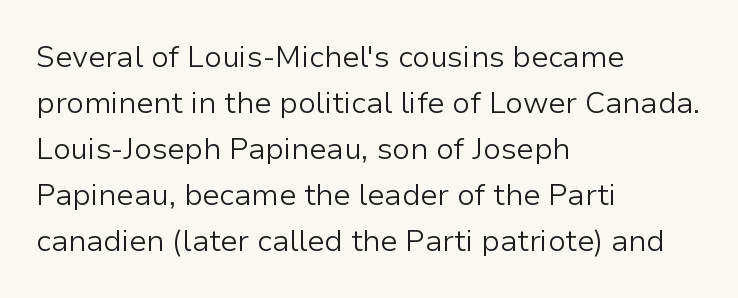
Q: Is the text bold? A: No.
Q: Is the text italic (slanted)? A: No, it is upright.
Q: Is the typeface a serif or a sans-serif typeface? A: Sans-serif.
Q: Is the text underlined? A: No.
Q: How is the paragraph aligned? A: Left-aligned.
Q: Is the spacing between letters normal or unusually wide? A: Normal.
Q: Is the spacing between lines tight, normal or loose? A: Normal.
Q: Width (condensed, normal, or wide)? A: Normal.
Q: Stroke contrast? A: Low.
Q: x-height? A: Medium.
Q: Monospaced? A: No.
